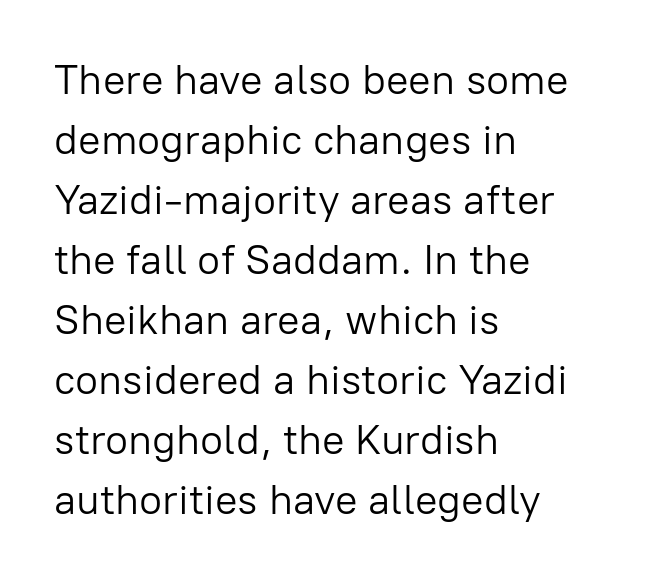
Q: Is the text bold? A: No.
Q: Is the text italic (slanted)? A: No, it is upright.
Q: Is the typeface a serif or a sans-serif typeface? A: Sans-serif.
Q: Is the text underlined? A: No.
Q: How is the paragraph aligned? A: Left-aligned.
Q: Is the spacing between letters normal or unusually wide? A: Normal.
Q: Is the spacing between lines tight, normal or loose? A: Normal.
Q: Width (condensed, normal, or wide)? A: Normal.
Q: Stroke contrast? A: Low.
Q: x-height? A: Medium.
Q: Monospaced? A: No.
